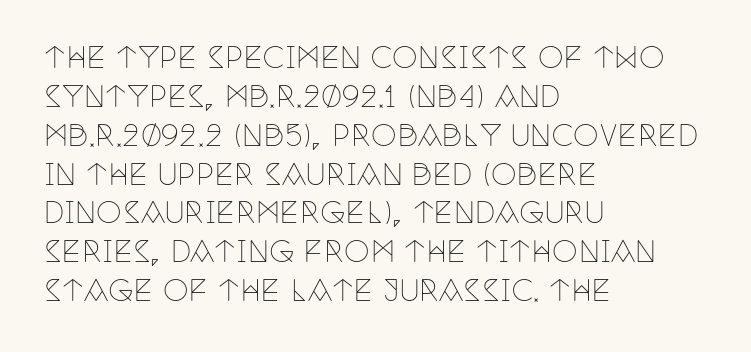
{"serif": "yes", "italic": "no", "bold": "no", "weight": "thin", "width": "condensed", "stroke_contrast": "low", "x_height": "large", "monospaced": "no", "underline": "no", "align": "left", "line_spacing": "normal", "line_spacing_ratio": 1.34, "letter_spacing": "normal", "letter_spacing_em": 0.0, "glyph_px": 29}
